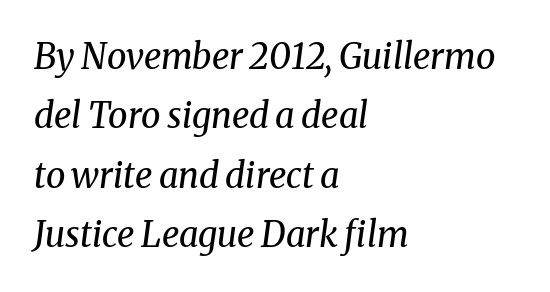
Q: Is the text bold? A: No.
Q: Is the text italic (slanted)? A: Yes, it leans right by about 8 degrees.
Q: Is the typeface a serif or a sans-serif typeface? A: Serif.
Q: Is the text underlined? A: No.
Q: How is the paragraph aligned? A: Left-aligned.
Q: Is the spacing between letters normal or unusually wide? A: Normal.
Q: Is the spacing between lines tight, normal or loose? A: Normal.
Q: Width (condensed, normal, or wide)? A: Normal.
Q: Stroke contrast? A: Medium.
Q: x-height? A: Medium.
Q: Monospaced? A: No.
